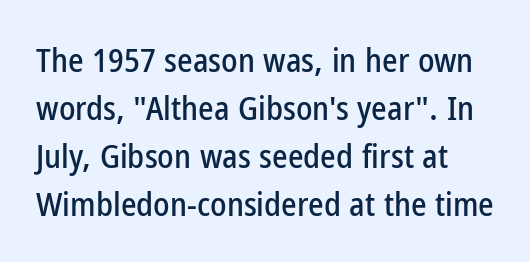
Proportional: the letters do not fall into vertical columns. Check the space under the baseline: it is left empty. The lettering holds an erect, upright posture throughout. In terms of letterform style, serifs are entirely absent. Normally led — the rows are evenly, conventionally spaced. A classic flush-left, rag-right setting is used for this passage.
